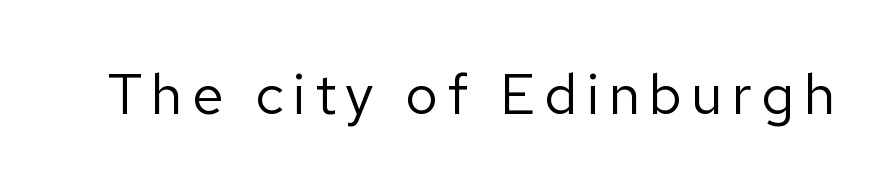
Looks like regular typesetting: each glyph gets only the width it needs. Is the type heavy? It reads as light-to-regular instead. To sum up the face: it is a sans, with no serifs. Tall strokes in this sample are plumb rather than angled. The gap between lines stays unmarked.
